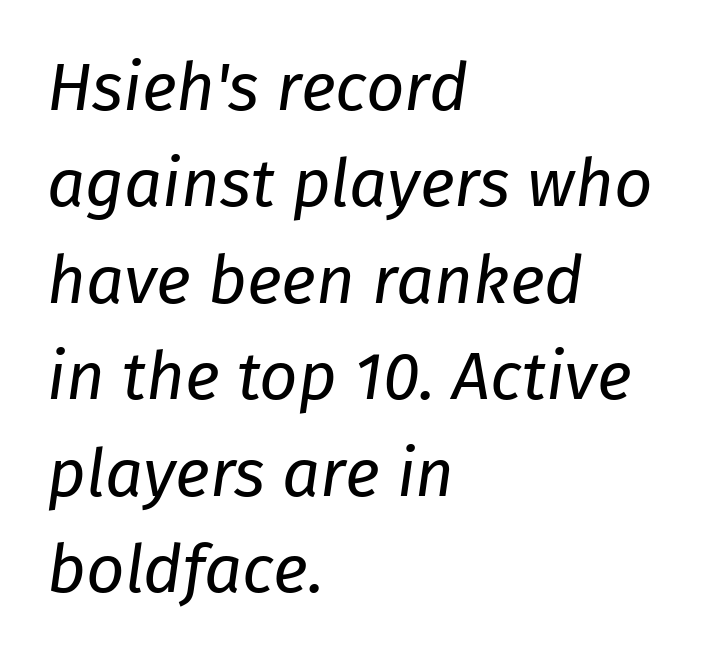
{"italic": "yes", "lean": "right", "slant_degrees": 8, "bold": "no", "weight": "regular", "width": "normal", "stroke_contrast": "low", "x_height": "medium", "monospaced": "no", "underline": "no", "align": "left", "line_spacing": "normal", "line_spacing_ratio": 1.44, "letter_spacing": "normal", "letter_spacing_em": 0.0, "glyph_px": 67}
